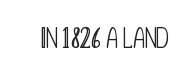
The image shows 29 px light, condensed sans-serif type, upright; set normal letter spacing, not underlined; low stroke contrast and a large x-height.
